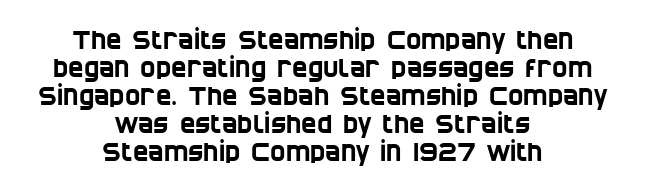
{"underline": "no", "align": "center", "line_spacing": "tight", "line_spacing_ratio": 1.08, "letter_spacing": "normal", "letter_spacing_em": 0.0, "glyph_px": 26}
